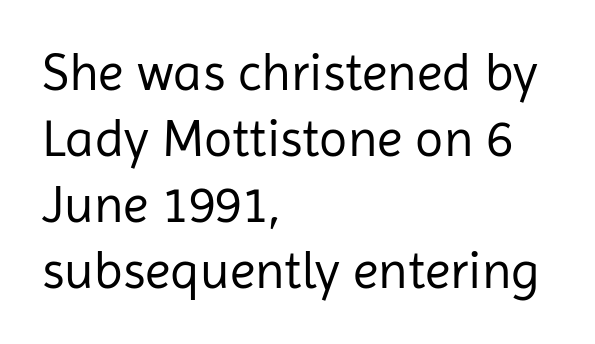
Q: Is the text bold? A: No.
Q: Is the text italic (slanted)? A: No, it is upright.
Q: Is the typeface a serif or a sans-serif typeface? A: Sans-serif.
Q: Is the text underlined? A: No.
Q: How is the paragraph aligned? A: Left-aligned.
Q: Is the spacing between letters normal or unusually wide? A: Normal.
Q: Is the spacing between lines tight, normal or loose? A: Normal.
Q: Width (condensed, normal, or wide)? A: Normal.
Q: Stroke contrast? A: Low.
Q: x-height? A: Medium.
Q: Monospaced? A: No.
